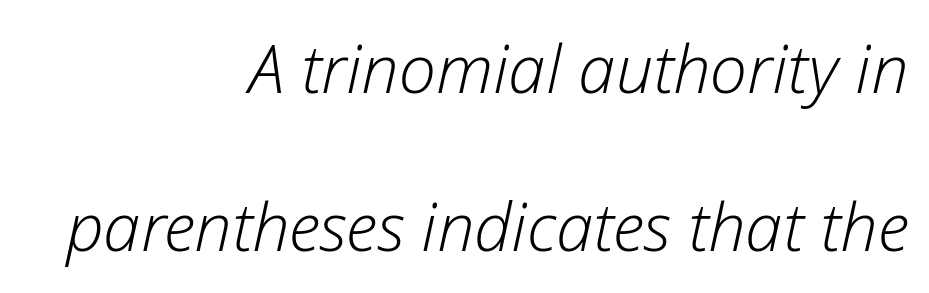
Honestly, the letter spacing is just normal — you wouldn't notice it. Letters rest on an invisible, unmarked baseline. Is this a heavy cut? Hardly; it is regular or lighter. The lines in this sample share a right terminus and differ only in where they begin. There's an unmistakable incline to the writing here.
